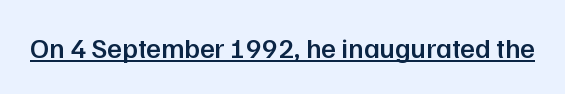
The letters are semibold — heavier than regular but short of a full bold. This sample uses an upright cut, with every glyph sitting square on the baseline. This sample carries an underscore along the baseline area. Students, note that the glyphs here touch the page at normal intervals. The rendering uses natural spacing where letterforms have individual widths.
